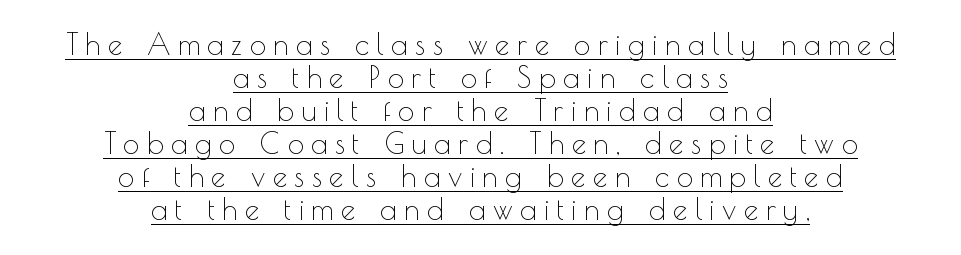
{"serif": "no", "italic": "no", "bold": "no", "weight": "thin", "width": "normal", "x_height": "small", "monospaced": "no", "underline": "yes", "align": "center", "line_spacing": "tight", "line_spacing_ratio": 1.14, "letter_spacing": "wide", "letter_spacing_em": 0.26, "glyph_px": 29}
